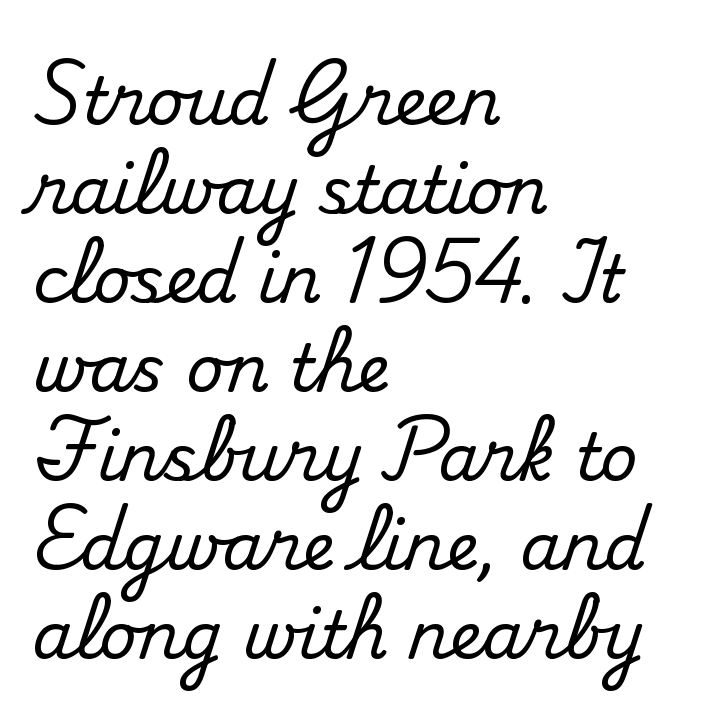
The lines are quadded left. Serifs: yes, visible at the terminals of the letterforms. Glyph-to-glyph distance matches everyday printed text. A typesetter would call this leading conventional body-copy spacing. The space beneath each line is pristine and unruled.
